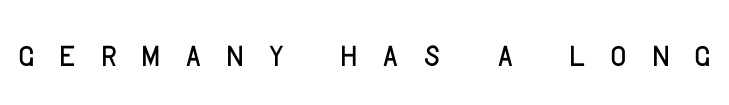
{"serif": "no", "italic": "no", "bold": "no", "weight": "light", "width": "normal", "stroke_contrast": "low", "x_height": "large", "monospaced": "no", "underline": "no", "letter_spacing": "wide", "letter_spacing_em": 0.46, "glyph_px": 45}
